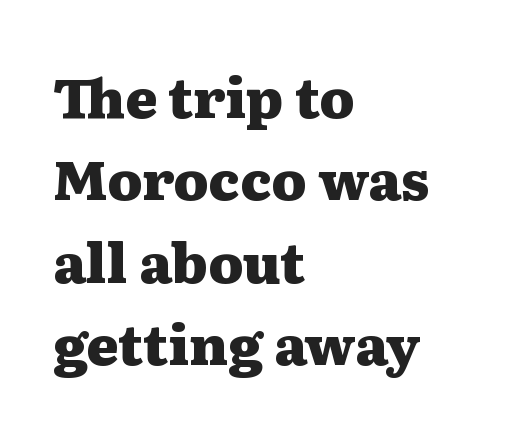
Underlining? Definitely not there. If you measured baseline to baseline, you'd find a middling distance. Old-style or modern, the face here clearly has serifs. Is the letter spacing exaggerated? No — it looks like the ordinary default. Horizontal alignment here is leftward, the default for most running prose.
